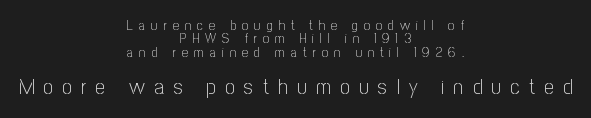
Successive baselines arrive quickly, one right under another. Italic? Not at all — the glyphs are vertical. Clear beneath every line of the passage. Stroke mass is kept to a normal reading level or below. Horizontal alignment here is central, giving a formal, balanced look.
